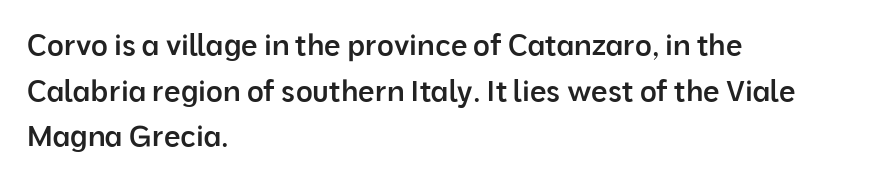
Q: Is the text bold? A: Semi-bold.
Q: Is the text italic (slanted)? A: No, it is upright.
Q: Is the typeface a serif or a sans-serif typeface? A: Sans-serif.
Q: Is the text underlined? A: No.
Q: How is the paragraph aligned? A: Left-aligned.
Q: Is the spacing between letters normal or unusually wide? A: Normal.
Q: Is the spacing between lines tight, normal or loose? A: Normal.
Q: Width (condensed, normal, or wide)? A: Normal.
Q: Stroke contrast? A: Low.
Q: x-height? A: Medium.
Q: Monospaced? A: No.
